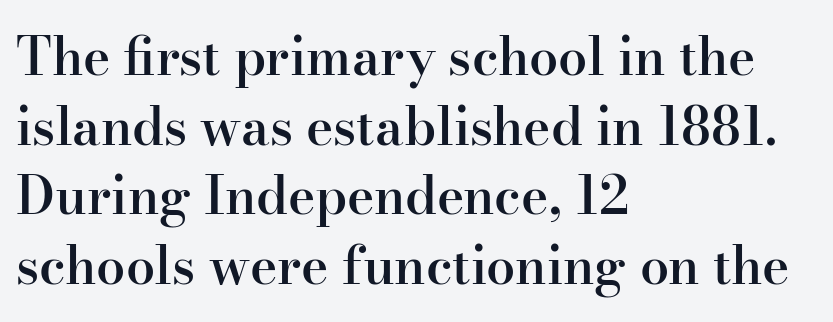
Q: Is the text bold? A: Semi-bold.
Q: Is the text italic (slanted)? A: No, it is upright.
Q: Is the typeface a serif or a sans-serif typeface? A: Serif.
Q: Is the text underlined? A: No.
Q: How is the paragraph aligned? A: Left-aligned.
Q: Is the spacing between letters normal or unusually wide? A: Normal.
Q: Is the spacing between lines tight, normal or loose? A: Normal.
Q: Width (condensed, normal, or wide)? A: Normal.
Q: Stroke contrast? A: High.
Q: x-height? A: Small.
Q: Monospaced? A: No.
